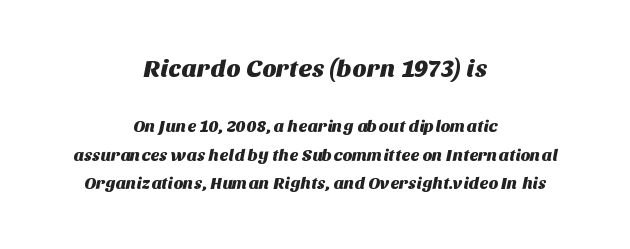
{"underline": "no", "align": "center", "line_spacing": "normal", "line_spacing_ratio": 1.68, "letter_spacing": "normal", "letter_spacing_em": 0.0, "larger_block": "first", "size_ratio": 1.47, "glyph_px": 25}
